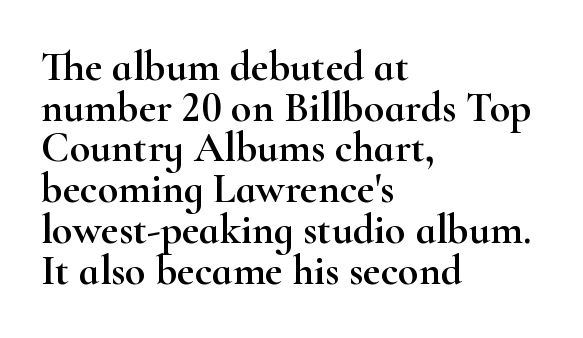
{"serif": "yes", "italic": "no", "width": "wide", "stroke_contrast": "high", "x_height": "small", "monospaced": "no", "underline": "no", "align": "left", "line_spacing": "tight", "line_spacing_ratio": 0.97, "letter_spacing": "normal", "letter_spacing_em": 0.0, "glyph_px": 42}
